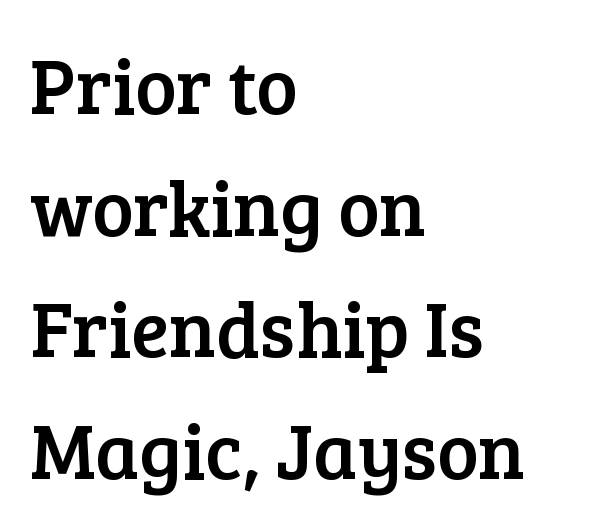
The image shows 78 px serif type, upright; set left-aligned, normal line spacing (1.56x), normal letter spacing, not underlined; low stroke contrast and a medium x-height.
